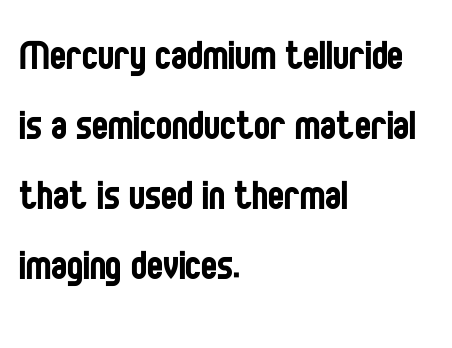
{"serif": "no", "italic": "no", "bold": "no", "weight": "regular", "width": "condensed", "stroke_contrast": "low", "x_height": "large", "monospaced": "no", "underline": "no", "align": "left", "line_spacing": "normal", "line_spacing_ratio": 1.46, "letter_spacing": "normal", "letter_spacing_em": 0.0, "glyph_px": 48}
